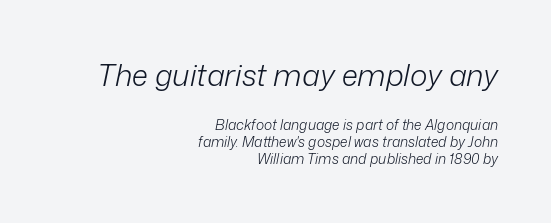
{"italic": "yes", "lean": "right", "slant_degrees": 12, "bold": "no", "weight": "light", "width": "normal", "stroke_contrast": "low", "x_height": "medium", "monospaced": "no", "underline": "no", "align": "right", "line_spacing_ratio": 1.23, "letter_spacing": "normal", "letter_spacing_em": 0.0, "larger_block": "first", "size_ratio": 2.14, "glyph_px": 30}
